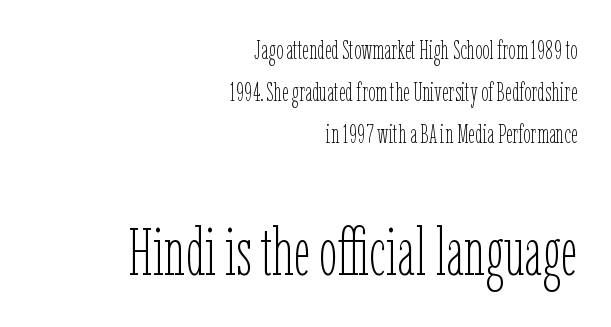
Q: Is the text bold? A: No.
Q: Is the text italic (slanted)? A: No, it is upright.
Q: Is the text underlined? A: No.
Q: How is the paragraph aligned? A: Right-aligned.
Q: Is the spacing between letters normal or unusually wide? A: Normal.
Q: Is the spacing between lines tight, normal or loose? A: Normal.
Q: Which block of text is set in a larger size, the first (top) or the second (bottom)? A: The second (bottom) one.
Q: Width (condensed, normal, or wide)? A: Condensed.
Q: Stroke contrast? A: Low.
Q: x-height? A: Medium.
Q: Monospaced? A: No.
